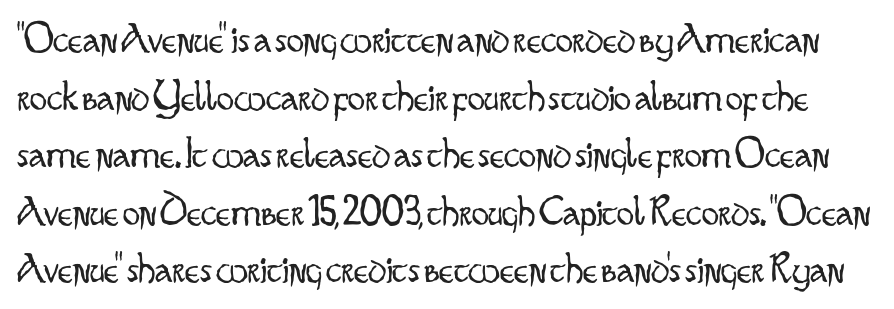
The image shows 43 px light, condensed sans-serif type, upright; set normal line spacing (1.34x), normal letter spacing, not underlined; low stroke contrast and a small x-height.
